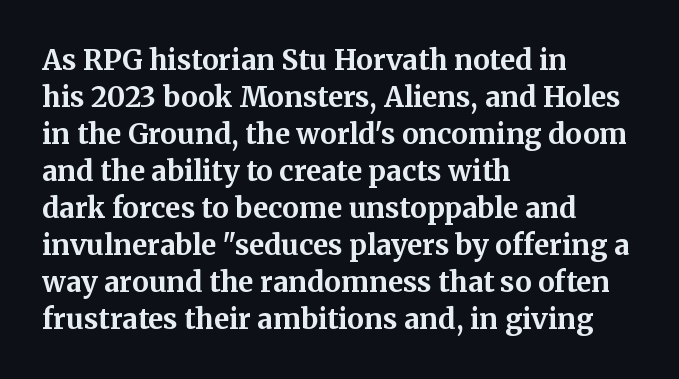
{"serif": "yes", "italic": "no", "bold": "yes", "weight": "bold", "width": "normal", "stroke_contrast": "medium", "x_height": "medium", "monospaced": "no", "underline": "no", "align": "left", "line_spacing": "normal", "line_spacing_ratio": 1.32, "letter_spacing": "normal", "letter_spacing_em": 0.0, "glyph_px": 28}
